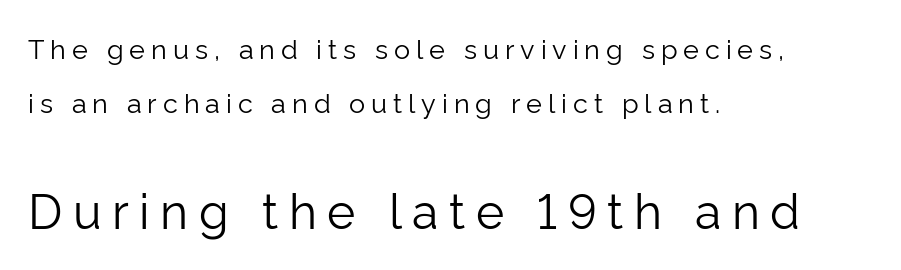
Q: Is the text bold? A: No.
Q: Is the text italic (slanted)? A: No, it is upright.
Q: Is the typeface a serif or a sans-serif typeface? A: Sans-serif.
Q: Is the text underlined? A: No.
Q: How is the paragraph aligned? A: Left-aligned.
Q: Is the spacing between letters normal or unusually wide? A: Unusually wide.
Q: Is the spacing between lines tight, normal or loose? A: Loose.
Q: Which block of text is set in a larger size, the first (top) or the second (bottom)? A: The second (bottom) one.
Q: Width (condensed, normal, or wide)? A: Normal.
Q: Stroke contrast? A: Low.
Q: x-height? A: Medium.
Q: Monospaced? A: No.
